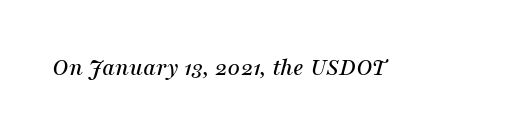
Anything drawn beneath the words? Only blank space. You can tell it's italic because the verticals aren't actually vertical. The rendering keeps characters at their native spacing.
